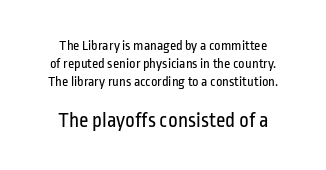
The image shows 21 px text type, upright; set centered, normal line spacing (1.29x), normal letter spacing, not underlined; the second (bottom) block is 1.5x larger.
